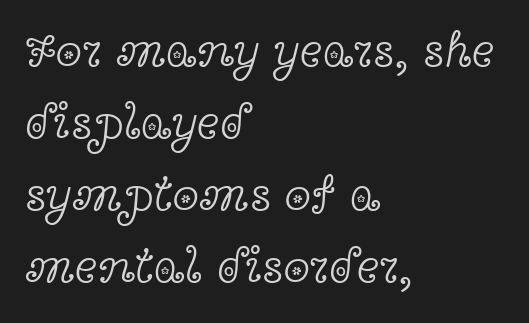
{"serif": "yes", "bold": "no", "weight": "light", "width": "wide", "x_height": "medium", "monospaced": "no", "underline": "no", "align": "left", "line_spacing": "normal", "line_spacing_ratio": 1.5, "letter_spacing": "normal", "letter_spacing_em": 0.0, "glyph_px": 48}
